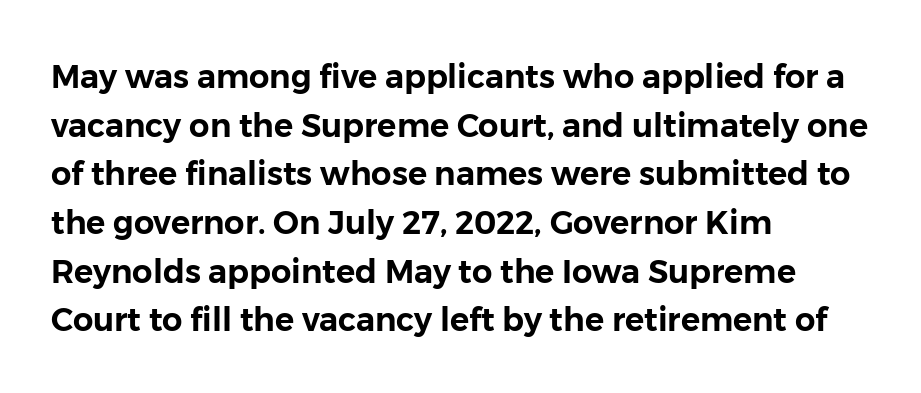
The image shows 32 px sans-serif type, upright; set left-aligned, normal line spacing (1.52x), normal letter spacing, not underlined; low stroke contrast and a medium x-height.
